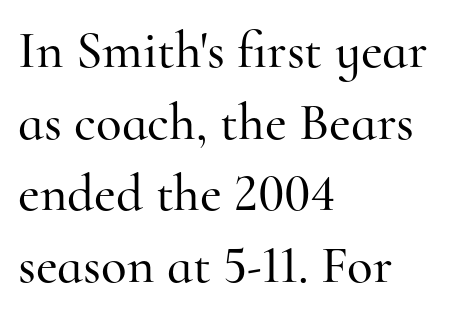
{"serif": "yes", "italic": "no", "width": "normal", "stroke_contrast": "high", "x_height": "small", "monospaced": "no", "underline": "no", "align": "left", "line_spacing": "normal", "line_spacing_ratio": 1.35, "letter_spacing": "normal", "letter_spacing_em": 0.0, "glyph_px": 53}
